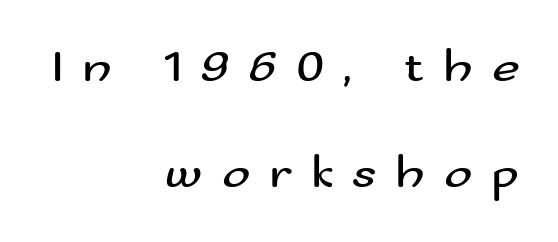
The horizontal fit of the characters is loose and conspicuously gappy. Leading is clearly above the norm, producing a sparse column. The space beneath each line is pristine and unruled. Letters have the restrained weight of plain body copy at most. These lines stack with their right ends in a neat column. Classification — sans serif.
